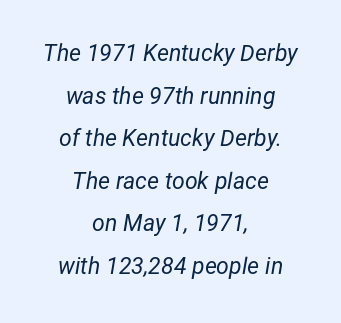
{"italic": "yes", "lean": "right", "slant_degrees": 12, "bold": "no", "underline": "no", "align": "center", "line_spacing_ratio": 1.85, "letter_spacing": "normal", "letter_spacing_em": 0.0, "glyph_px": 23}
